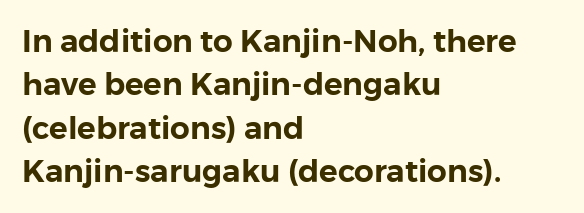
Q: Is the text italic (slanted)? A: No, it is upright.
Q: Is the typeface a serif or a sans-serif typeface? A: Sans-serif.
Q: Is the text underlined? A: No.
Q: How is the paragraph aligned? A: Left-aligned.
Q: Is the spacing between letters normal or unusually wide? A: Normal.
Q: Is the spacing between lines tight, normal or loose? A: Normal.
Q: Width (condensed, normal, or wide)? A: Normal.
Q: x-height? A: Medium.
Q: Monospaced? A: No.
